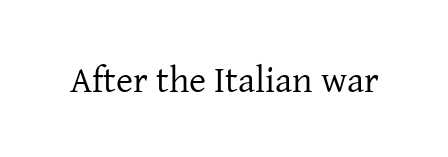
Q: Is the text bold? A: No.
Q: Is the text italic (slanted)? A: No, it is upright.
Q: Is the typeface a serif or a sans-serif typeface? A: Serif.
Q: Is the text underlined? A: No.
Q: Is the spacing between letters normal or unusually wide? A: Normal.
Q: Width (condensed, normal, or wide)? A: Normal.
Q: Stroke contrast? A: Low.
Q: x-height? A: Medium.
Q: Monospaced? A: No.
